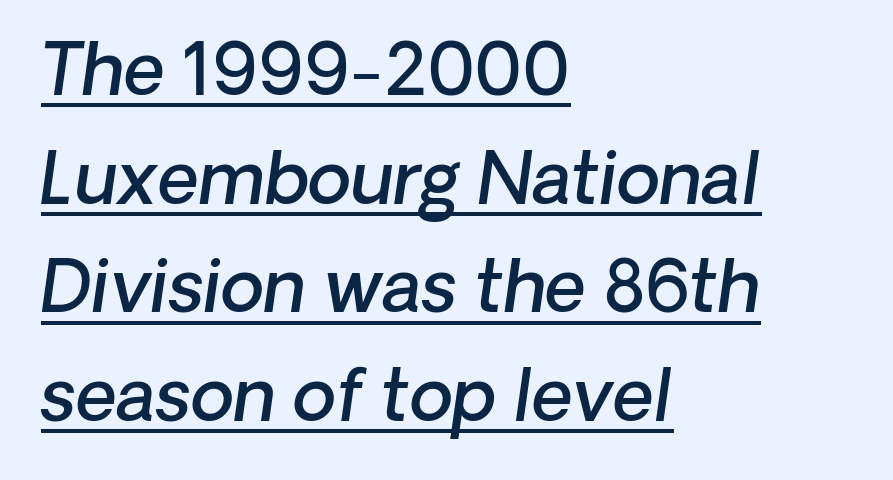
{"serif": "no", "bold": "semi", "weight": "semibold", "width": "normal", "stroke_contrast": "low", "x_height": "medium", "monospaced": "no", "underline": "yes", "align": "left", "line_spacing": "normal", "line_spacing_ratio": 1.53, "letter_spacing": "normal", "letter_spacing_em": 0.0, "glyph_px": 71}
